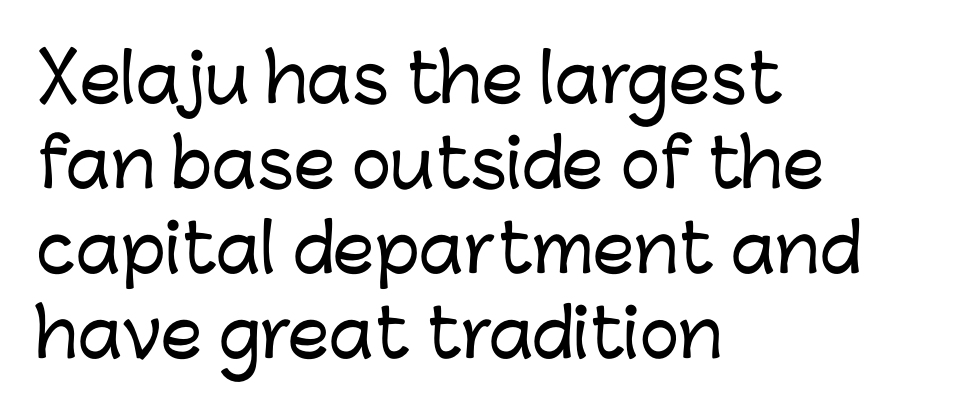
Clear beneath every line of the passage. Check where the strokes stop: nothing finishes them off — pure sans. The typesetter chose a ragged-right arrangement here. Posture: straight, roman, zero tilt. Here the designer chose a conventional face with non-uniform glyph widths.
